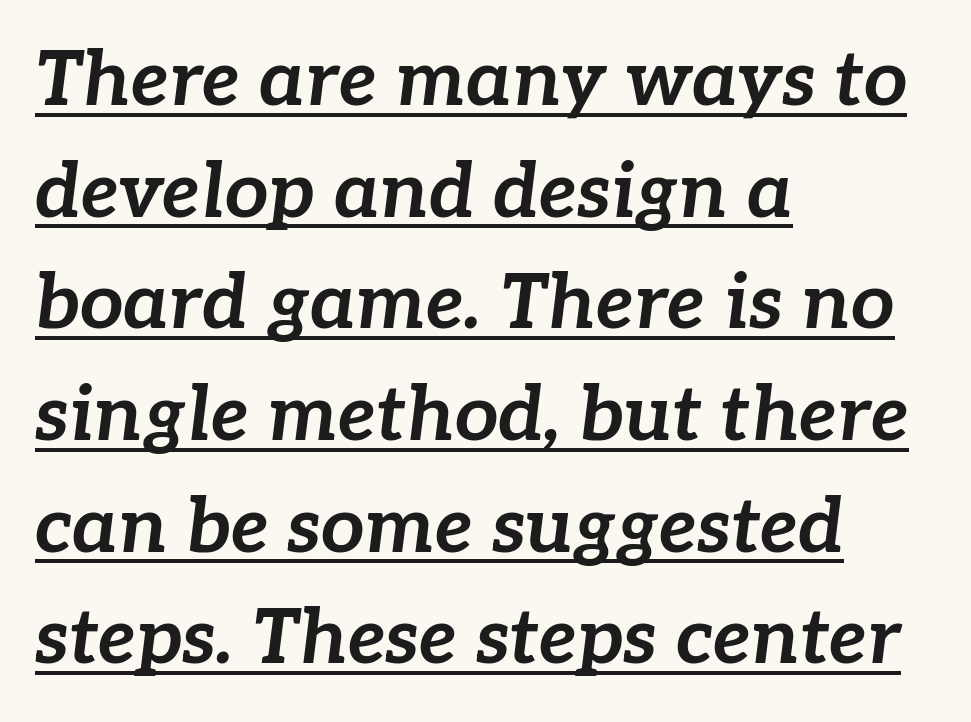
The image shows 77 px bold type, italic (leaning right); set left-aligned, normal line spacing (1.45x), normal letter spacing, underlined; low stroke contrast and a medium x-height.
